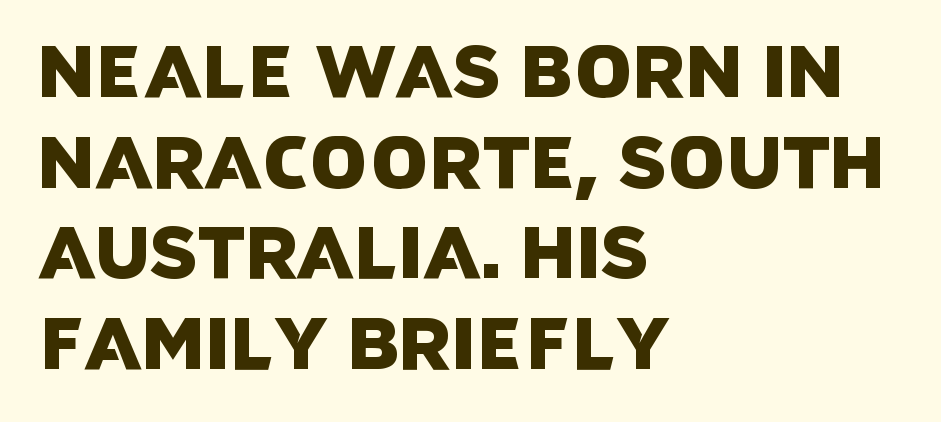
The image shows 73 px sans-serif type; set left-aligned, line spacing 1.24x, normal letter spacing, not underlined; low stroke contrast and a large x-height.
